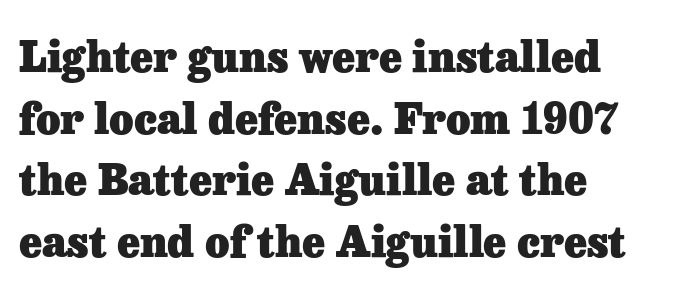
Font category for this specimen: serif. The rendering uses a bold face; every stroke is thick and dark. In CSS terms this would be text-align: left. Notice how descenders clear the ascenders below comfortably — that's standard leading.
